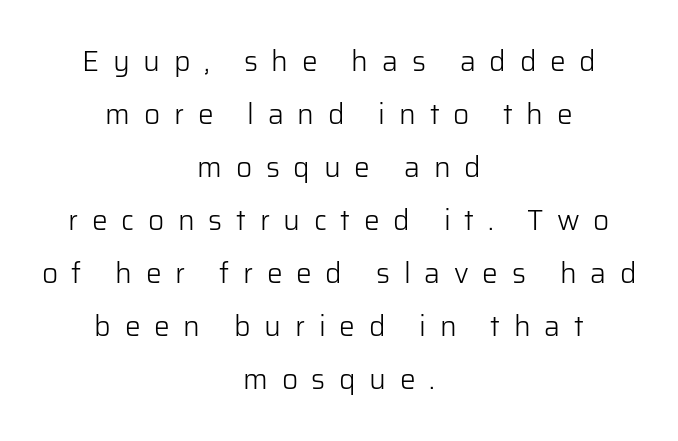
These lines are rendered in a variable-pitch font. Letterform terminals end flat and unadorned throughout the passage. The specimen omits any rule beneath the text block's lines. Teacher's note: observe the equal gaps on both sides — that is centered alignment.
